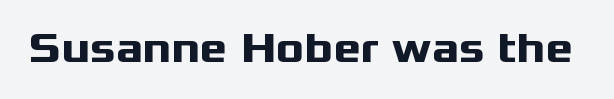
On the weight axis this lands at bold, roughly 700. The passage shown is typed in a proportional face where columns would drift. The zone under the glyphs is completely vacant. Here the glyphs are tracked normally, forming tight word shapes. Typographically, this falls in the sans-serif category. Do the letters lean? They stand straight.
